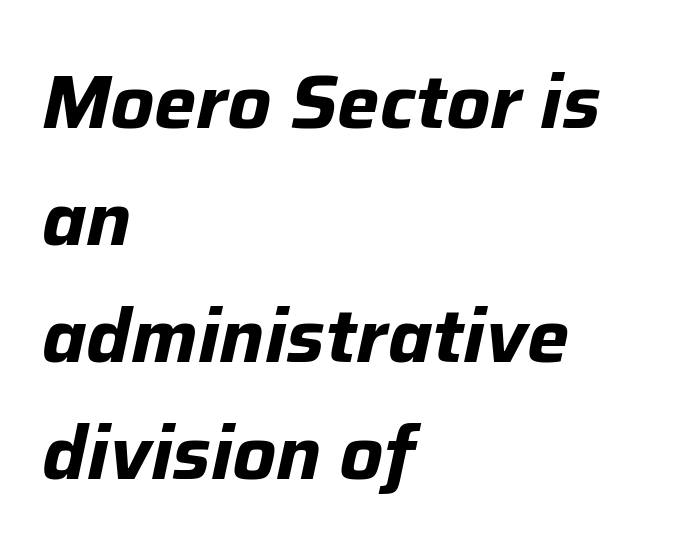
Q: Is the text bold? A: Yes.
Q: Is the text italic (slanted)? A: Yes, it leans right by about 12 degrees.
Q: Is the text underlined? A: No.
Q: How is the paragraph aligned? A: Left-aligned.
Q: Is the spacing between letters normal or unusually wide? A: Normal.
Q: Is the spacing between lines tight, normal or loose? A: Normal.
Q: Width (condensed, normal, or wide)? A: Normal.
Q: Stroke contrast? A: Low.
Q: x-height? A: Medium.
Q: Monospaced? A: No.
